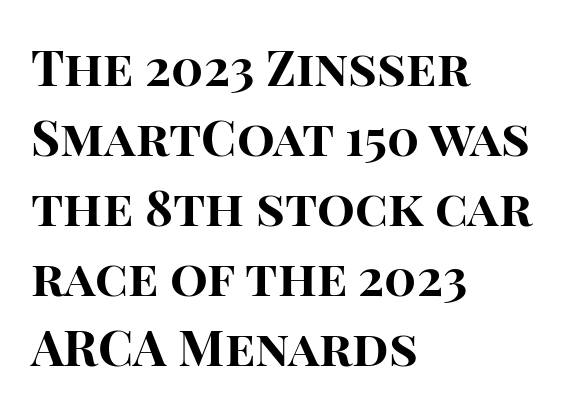
You'd pick this weight for a headline — it's a proper bold. Horizontal alignment here is leftward, the default for most running prose. Unlike a traditional serif, this face leaves its strokes unadorned. This is the regular roman posture of the typeface. The lines sit at an ordinary, default distance from one another.
